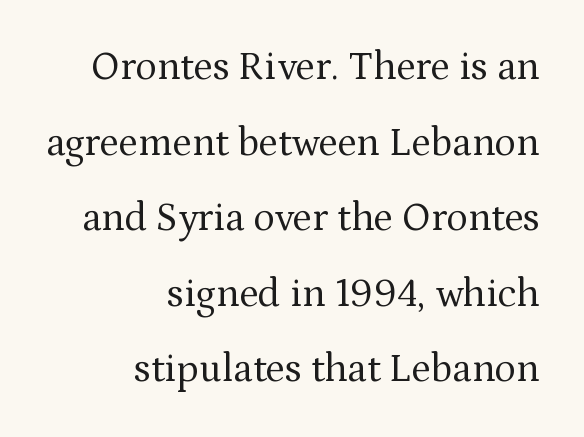
Posture: upright roman. The text block is weighted toward the right margin, trailing off unevenly leftward. Characters follow at the spacing the type designer built in. Type style note: has serifs. This sample has the flowing, uneven cadence of proportional lettering. Counters stay open thanks to moderate or lighter strokes.
